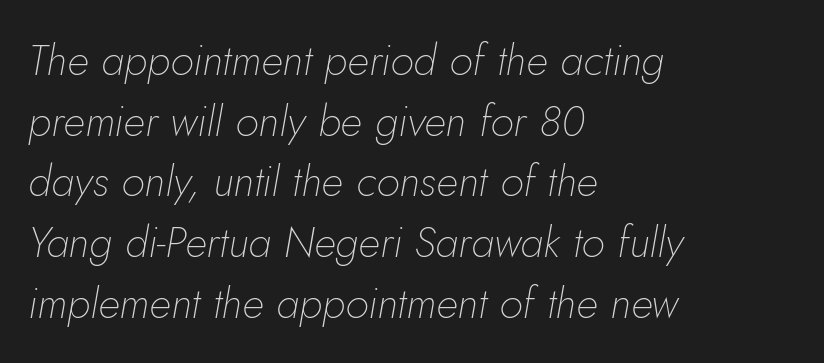
Q: Is the text bold? A: No.
Q: Is the text italic (slanted)? A: Yes, it leans right by about 5 degrees.
Q: Is the text underlined? A: No.
Q: How is the paragraph aligned? A: Left-aligned.
Q: Is the spacing between letters normal or unusually wide? A: Normal.
Q: Is the spacing between lines tight, normal or loose? A: Normal.
Q: Width (condensed, normal, or wide)? A: Normal.
Q: Stroke contrast? A: Low.
Q: x-height? A: Small.
Q: Monospaced? A: No.
